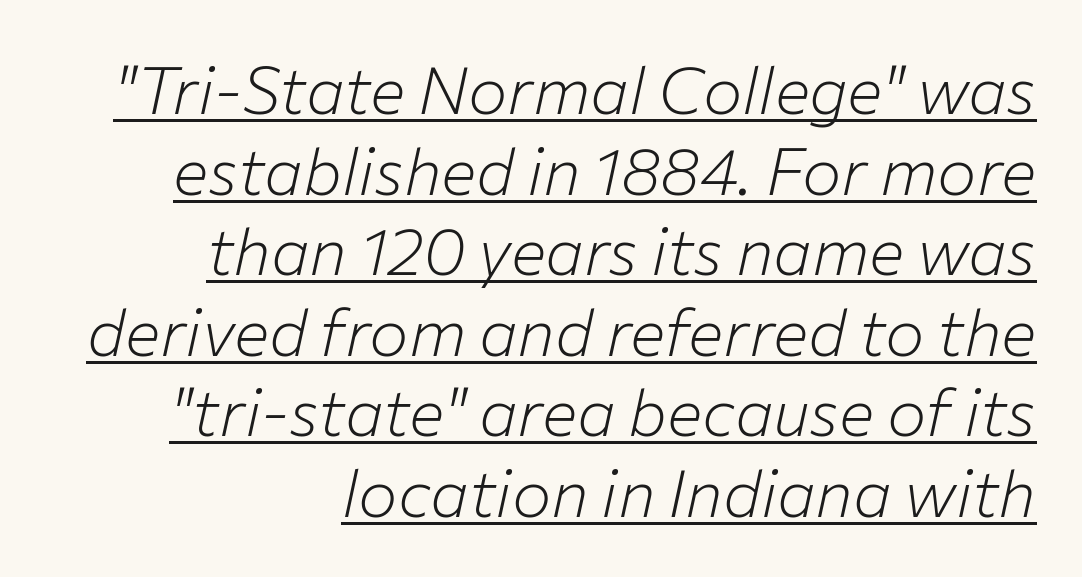
{"italic": "yes", "lean": "right", "slant_degrees": 12, "bold": "no", "weight": "light", "width": "normal", "stroke_contrast": "low", "x_height": "medium", "monospaced": "no", "underline": "yes", "align": "right", "line_spacing_ratio": 1.22, "letter_spacing": "normal", "letter_spacing_em": 0.0, "glyph_px": 66}
